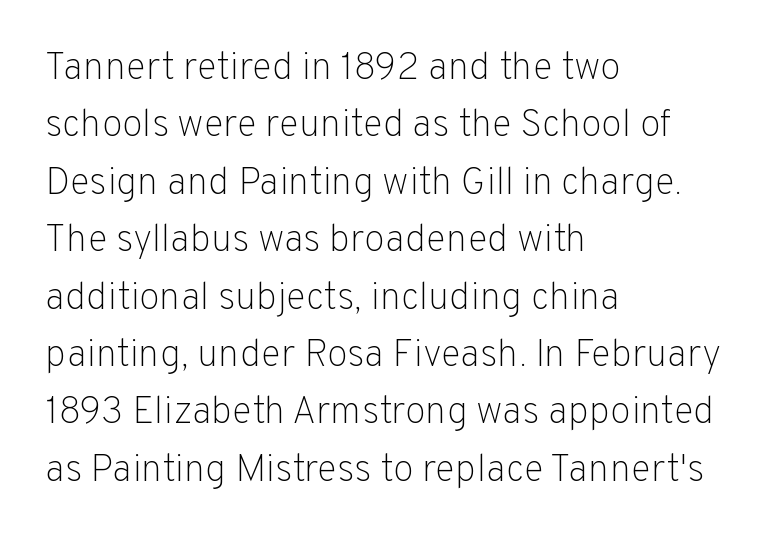
The image shows 38 px light sans-serif type, upright; set left-aligned, normal line spacing (1.51x), normal letter spacing, not underlined; low stroke contrast and a medium x-height.
